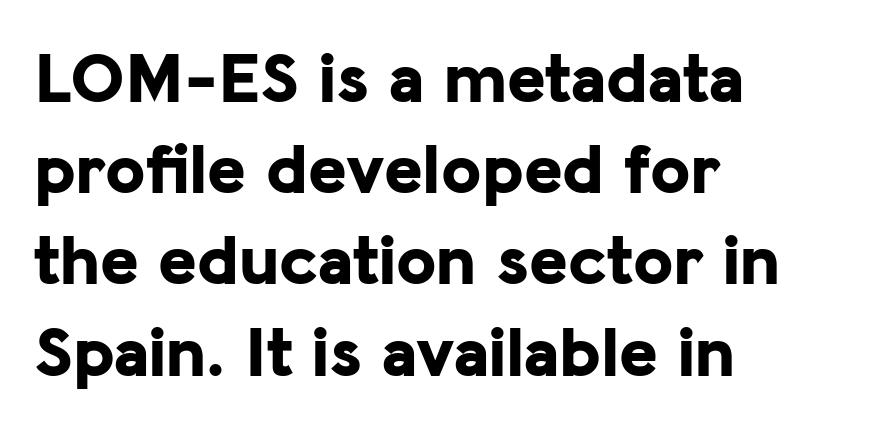
Italic? Not at all — the glyphs are vertical. The space directly below the letters is spotless. Compared with a centered layout, this one pins lines to the left instead. Examine the stroke ends and you'll find no serifs. No extra tracking has been applied to these lines. The rendering uses natural spacing where letterforms have individual widths.
